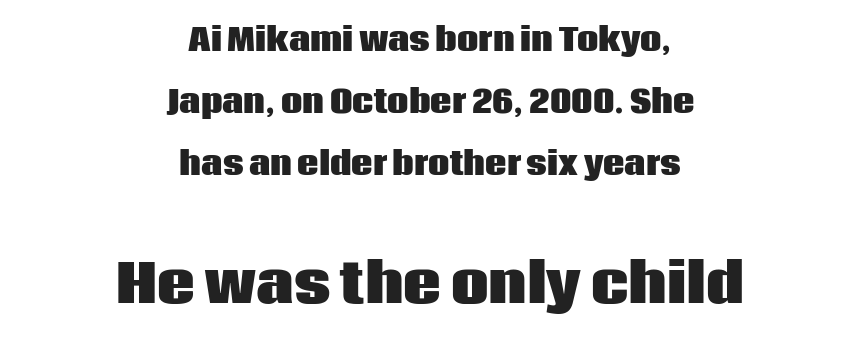
Q: Is the text bold? A: Yes.
Q: Is the text italic (slanted)? A: No, it is upright.
Q: Is the typeface a serif or a sans-serif typeface? A: Sans-serif.
Q: Is the text underlined? A: No.
Q: How is the paragraph aligned? A: Centered.
Q: Is the spacing between letters normal or unusually wide? A: Normal.
Q: Is the spacing between lines tight, normal or loose? A: Loose.
Q: Which block of text is set in a larger size, the first (top) or the second (bottom)? A: The second (bottom) one.
Q: Width (condensed, normal, or wide)? A: Normal.
Q: Stroke contrast? A: Low.
Q: x-height? A: Large.
Q: Monospaced? A: No.
